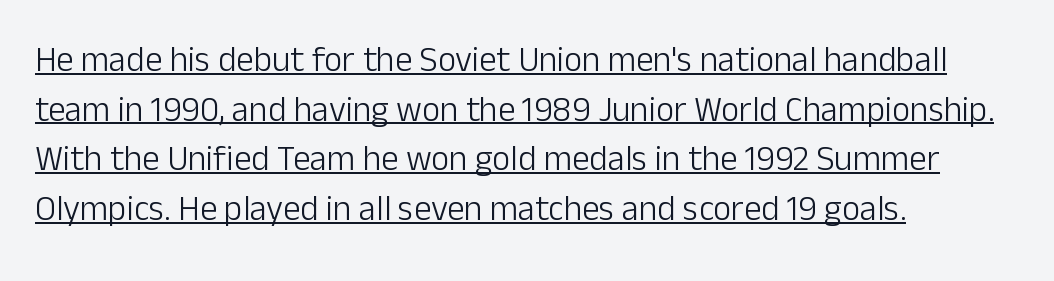
{"serif": "no", "italic": "no", "bold": "no", "weight": "light", "width": "normal", "stroke_contrast": "low", "x_height": "medium", "monospaced": "no", "underline": "yes", "align": "left", "line_spacing": "normal", "line_spacing_ratio": 1.42, "letter_spacing": "normal", "letter_spacing_em": 0.0, "glyph_px": 35}
